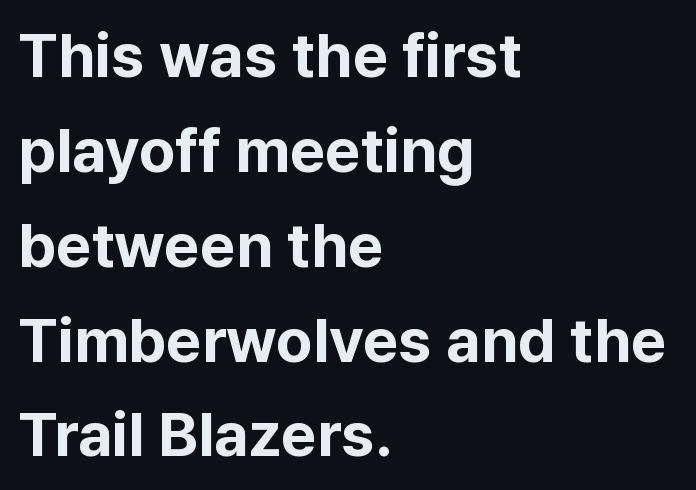
{"serif": "no", "italic": "no", "bold": "yes", "weight": "bold", "width": "normal", "stroke_contrast": "low", "x_height": "medium", "monospaced": "no", "underline": "no", "align": "left", "line_spacing": "normal", "line_spacing_ratio": 1.53, "letter_spacing": "normal", "letter_spacing_em": 0.0, "glyph_px": 62}
